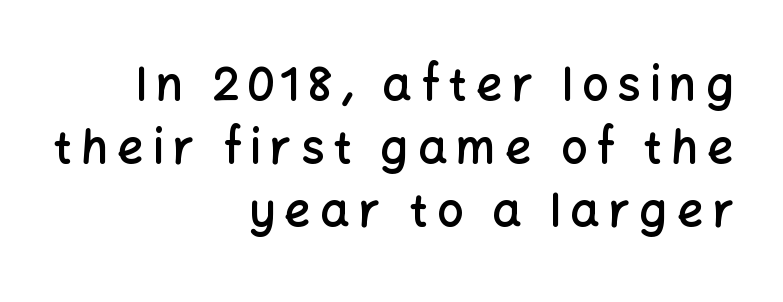
Q: Is the text bold? A: Semi-bold.
Q: Is the text italic (slanted)? A: No, it is upright.
Q: Is the typeface a serif or a sans-serif typeface? A: Sans-serif.
Q: Is the text underlined? A: No.
Q: How is the paragraph aligned? A: Right-aligned.
Q: Is the spacing between letters normal or unusually wide? A: Unusually wide.
Q: Is the spacing between lines tight, normal or loose? A: Normal.
Q: Width (condensed, normal, or wide)? A: Normal.
Q: Stroke contrast? A: Low.
Q: x-height? A: Medium.
Q: Monospaced? A: No.
